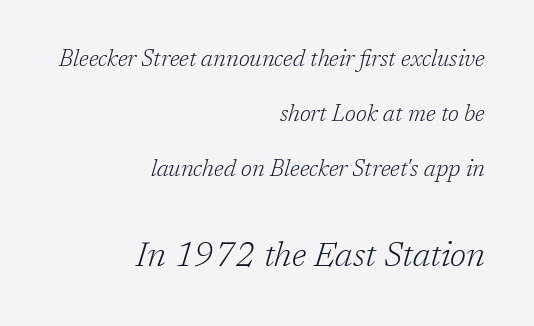
Q: Is the text bold? A: No.
Q: Is the text italic (slanted)? A: Yes, it leans right by about 17 degrees.
Q: Is the typeface a serif or a sans-serif typeface? A: Serif.
Q: Is the text underlined? A: No.
Q: How is the paragraph aligned? A: Right-aligned.
Q: Is the spacing between letters normal or unusually wide? A: Normal.
Q: Is the spacing between lines tight, normal or loose? A: Loose.
Q: Which block of text is set in a larger size, the first (top) or the second (bottom)? A: The second (bottom) one.
Q: Width (condensed, normal, or wide)? A: Normal.
Q: Stroke contrast? A: Low.
Q: x-height? A: Medium.
Q: Monospaced? A: No.
